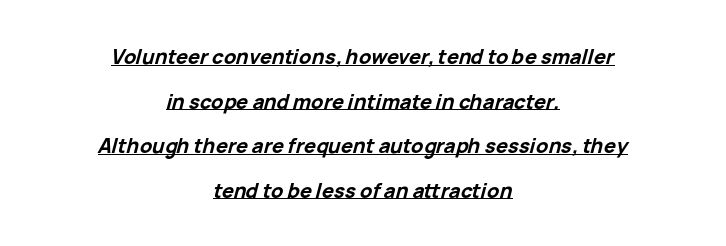
Q: Is the text bold? A: Yes.
Q: Is the text italic (slanted)? A: Yes, it leans right by about 15 degrees.
Q: Is the text underlined? A: Yes.
Q: How is the paragraph aligned? A: Centered.
Q: Is the spacing between letters normal or unusually wide? A: Normal.
Q: Is the spacing between lines tight, normal or loose? A: Loose.
